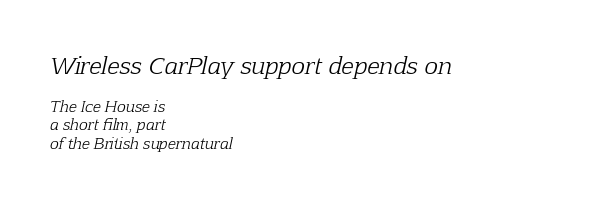
Q: Is the text bold? A: No.
Q: Is the text italic (slanted)? A: Yes, it leans right by about 12 degrees.
Q: Is the text underlined? A: No.
Q: How is the paragraph aligned? A: Left-aligned.
Q: Is the spacing between letters normal or unusually wide? A: Normal.
Q: Which block of text is set in a larger size, the first (top) or the second (bottom)? A: The first (top) one.
